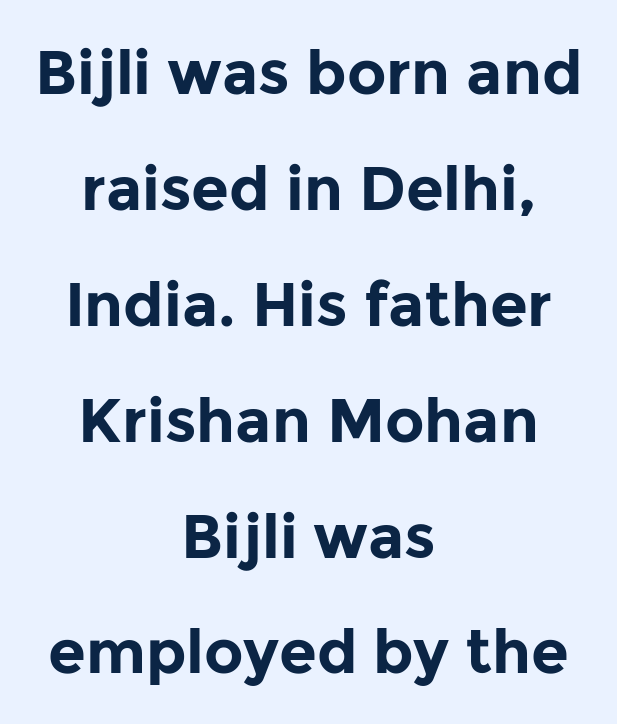
Q: Is the text bold? A: Yes.
Q: Is the text italic (slanted)? A: No, it is upright.
Q: Is the typeface a serif or a sans-serif typeface? A: Sans-serif.
Q: Is the text underlined? A: No.
Q: How is the paragraph aligned? A: Centered.
Q: Is the spacing between letters normal or unusually wide? A: Normal.
Q: Is the spacing between lines tight, normal or loose? A: Loose.
Q: Width (condensed, normal, or wide)? A: Normal.
Q: Stroke contrast? A: Low.
Q: x-height? A: Medium.
Q: Monospaced? A: No.
